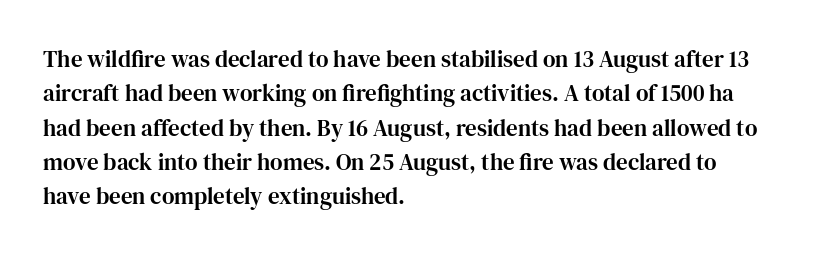
{"italic": "no", "underline": "no", "align": "left", "line_spacing": "normal", "line_spacing_ratio": 1.49, "letter_spacing": "normal", "letter_spacing_em": 0.0, "glyph_px": 23}
